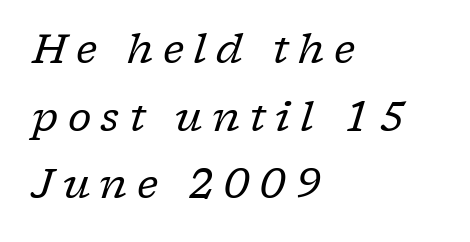
{"serif": "yes", "italic": "yes", "lean": "right", "slant_degrees": 17, "bold": "no", "weight": "regular", "width": "normal", "stroke_contrast": "low", "x_height": "medium", "monospaced": "no", "underline": "no", "align": "left", "line_spacing": "normal", "line_spacing_ratio": 1.65, "letter_spacing": "wide", "letter_spacing_em": 0.23, "glyph_px": 41}
